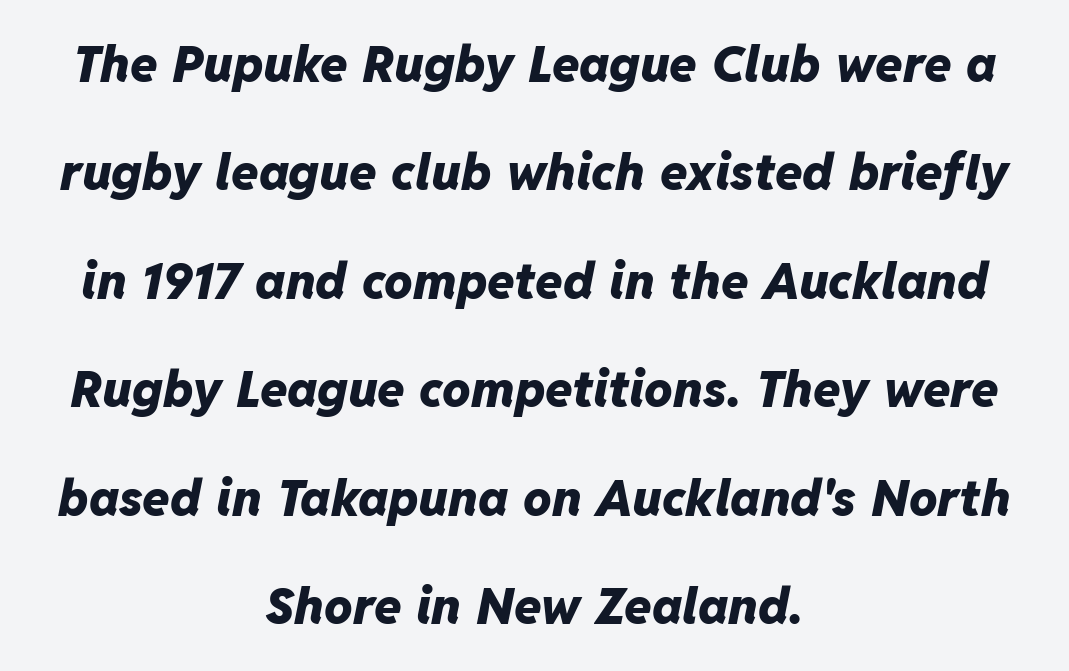
Q: Is the text bold? A: Yes.
Q: Is the text italic (slanted)? A: Yes, it leans right by about 11 degrees.
Q: Is the text underlined? A: No.
Q: How is the paragraph aligned? A: Centered.
Q: Is the spacing between letters normal or unusually wide? A: Normal.
Q: Is the spacing between lines tight, normal or loose? A: Loose.
Q: Width (condensed, normal, or wide)? A: Normal.
Q: Stroke contrast? A: Low.
Q: x-height? A: Medium.
Q: Monospaced? A: No.
